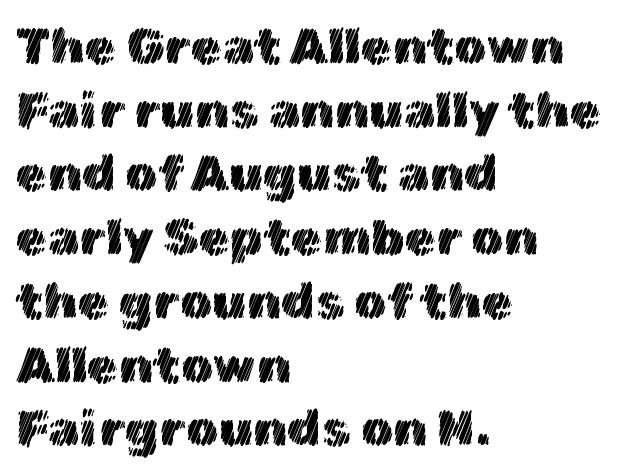
{"italic": "no", "width": "normal", "x_height": "medium", "monospaced": "no", "underline": "no", "align": "left", "line_spacing": "normal", "line_spacing_ratio": 1.25, "letter_spacing": "normal", "letter_spacing_em": 0.0, "glyph_px": 51}
